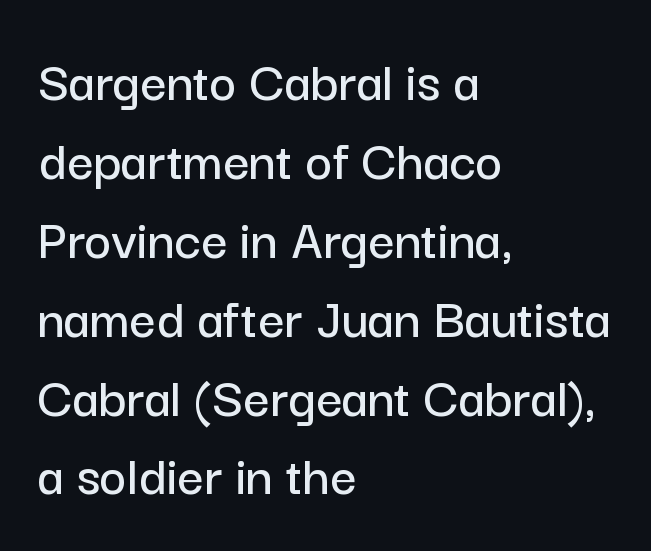
Q: Is the text italic (slanted)? A: No, it is upright.
Q: Is the typeface a serif or a sans-serif typeface? A: Sans-serif.
Q: Is the text underlined? A: No.
Q: How is the paragraph aligned? A: Left-aligned.
Q: Is the spacing between letters normal or unusually wide? A: Normal.
Q: Is the spacing between lines tight, normal or loose? A: Normal.
Q: Width (condensed, normal, or wide)? A: Normal.
Q: Stroke contrast? A: Low.
Q: x-height? A: Medium.
Q: Monospaced? A: No.
